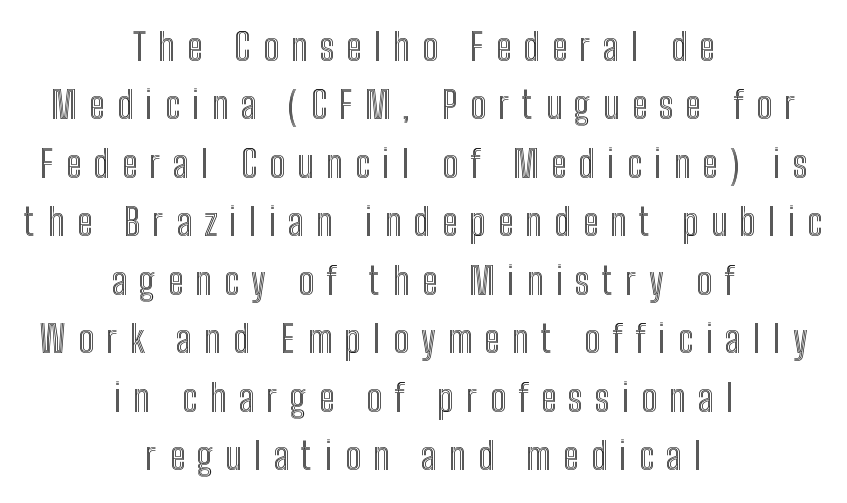
Q: Is the text italic (slanted)? A: No, it is upright.
Q: Is the text underlined? A: No.
Q: How is the paragraph aligned? A: Centered.
Q: Is the spacing between letters normal or unusually wide? A: Unusually wide.
Q: Is the spacing between lines tight, normal or loose? A: Normal.
Q: Width (condensed, normal, or wide)? A: Condensed.
Q: x-height? A: Medium.
Q: Monospaced? A: No.
